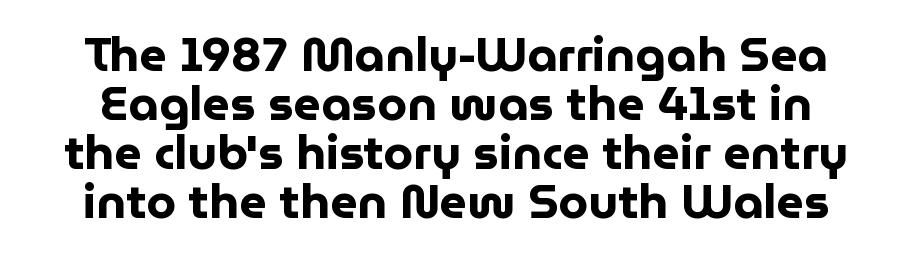
The image shows 48 px bold sans-serif type, upright; set centered, tight line spacing (1.02x), normal letter spacing, not underlined; low stroke contrast and a medium x-height.
